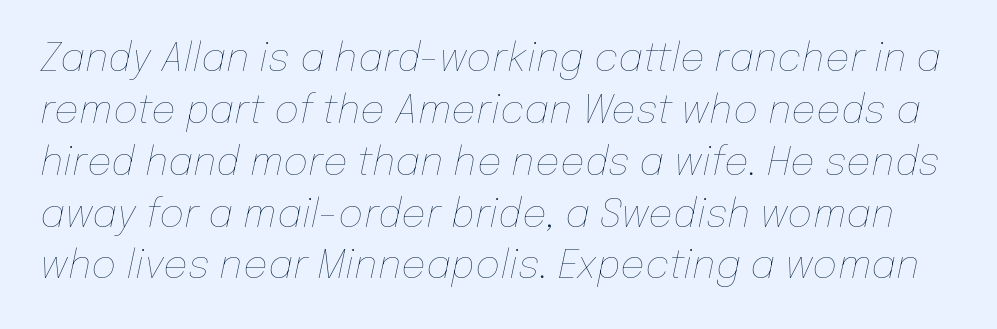
{"italic": "yes", "lean": "right", "slant_degrees": 12, "bold": "no", "weight": "thin", "width": "normal", "stroke_contrast": "low", "x_height": "medium", "monospaced": "no", "underline": "no", "line_spacing": "normal", "line_spacing_ratio": 1.33, "letter_spacing": "normal", "letter_spacing_em": 0.0, "glyph_px": 39}
